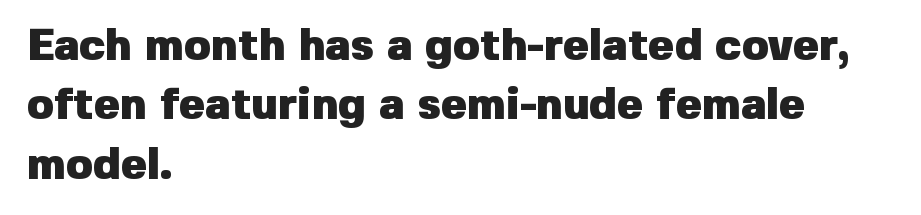
Bare-footed words on every line. The rendering keeps characters at their native spacing. A student would call this left alignment; a typographer would say flush left, rag right. Type style note: lacks serifs.
